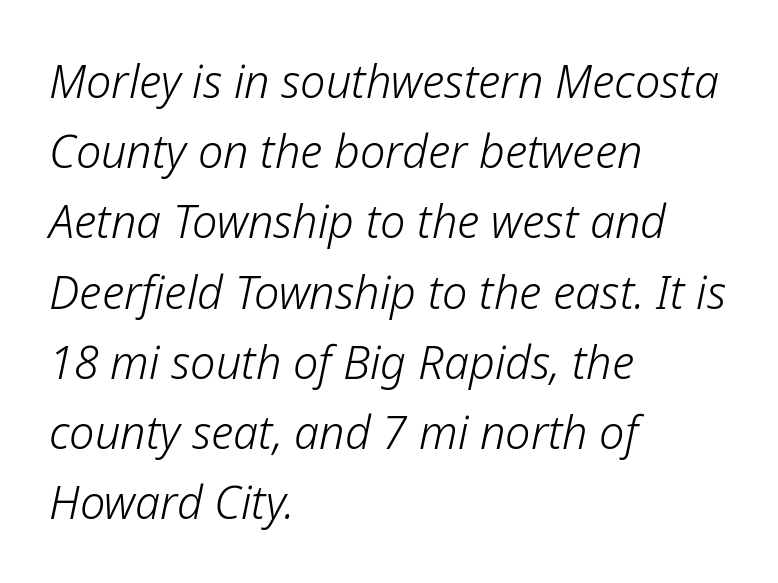
Notice how descenders clear the ascenders below comfortably — that's standard leading. The rendering uses natural spacing where letterforms have individual widths. A typesetter would call this zero additional tracking. Compared with a typical body face, this is equally light or lighter still. Has an underline been added? It has not.
